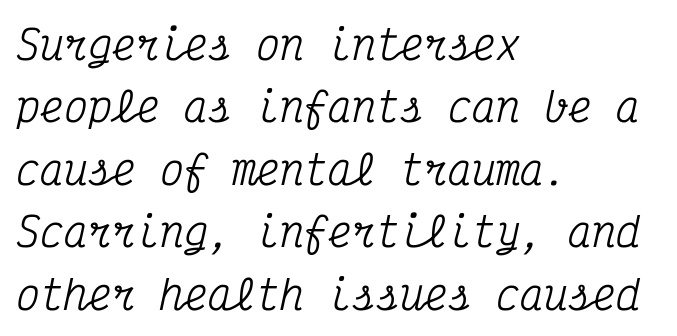
Layout note: lines flush left. Tracking value appears to be zero — textbook default spacing. The space beneath each line is pristine and unruled. Evenly set lines give the paragraph a standard silhouette. A typesetter would call this monospace, since all characters share one set width.
